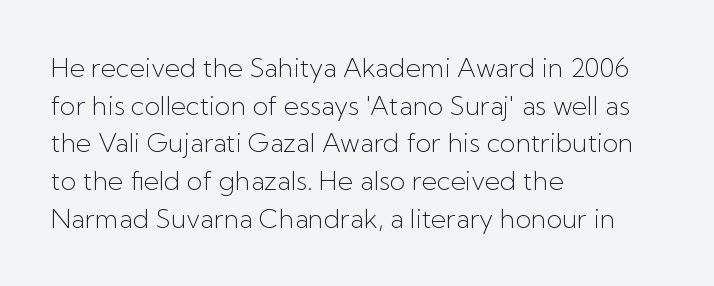
Q: Is the text bold? A: No.
Q: Is the text italic (slanted)? A: No, it is upright.
Q: Is the text underlined? A: No.
Q: How is the paragraph aligned? A: Left-aligned.
Q: Is the spacing between letters normal or unusually wide? A: Normal.
Q: Is the spacing between lines tight, normal or loose? A: Normal.
